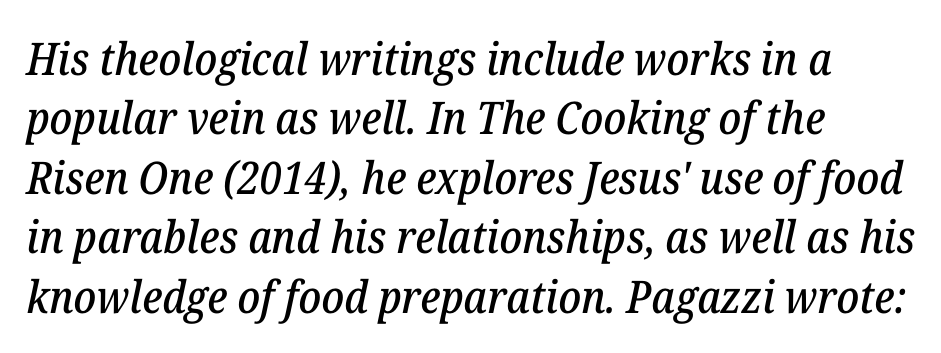
Q: Is the text italic (slanted)? A: Yes, it leans right by about 12 degrees.
Q: Is the typeface a serif or a sans-serif typeface? A: Serif.
Q: Is the text underlined? A: No.
Q: How is the paragraph aligned? A: Left-aligned.
Q: Is the spacing between letters normal or unusually wide? A: Normal.
Q: Is the spacing between lines tight, normal or loose? A: Normal.
Q: Width (condensed, normal, or wide)? A: Normal.
Q: Stroke contrast? A: Low.
Q: x-height? A: Medium.
Q: Monospaced? A: No.
